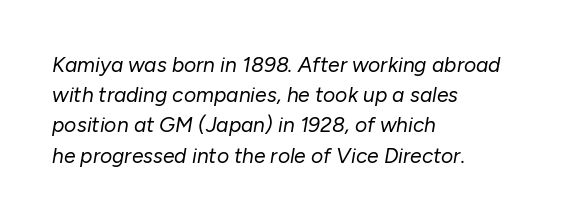
The foot of each line stays bare and open. The lettering tilts uniformly, giving the passage an italic look. The rendering anchors every line to the left-hand side. Whoever set this chose a conventional vertical rhythm. Unbolded letterforms with no extra heft.
